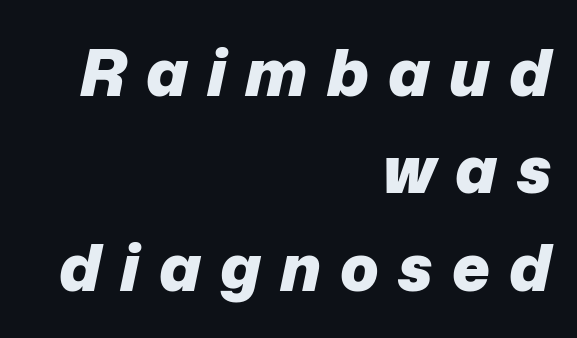
The image shows 64 px heavy type, italic (leaning right); set right-aligned, normal line spacing (1.52x), unusually wide letter spacing (+0.3 em), not underlined; low stroke contrast and a medium x-height.
